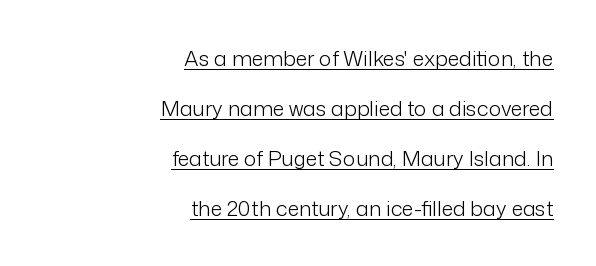
Q: Is the text bold? A: No.
Q: Is the text italic (slanted)? A: No, it is upright.
Q: Is the text underlined? A: Yes.
Q: How is the paragraph aligned? A: Right-aligned.
Q: Is the spacing between letters normal or unusually wide? A: Normal.
Q: Is the spacing between lines tight, normal or loose? A: Loose.
